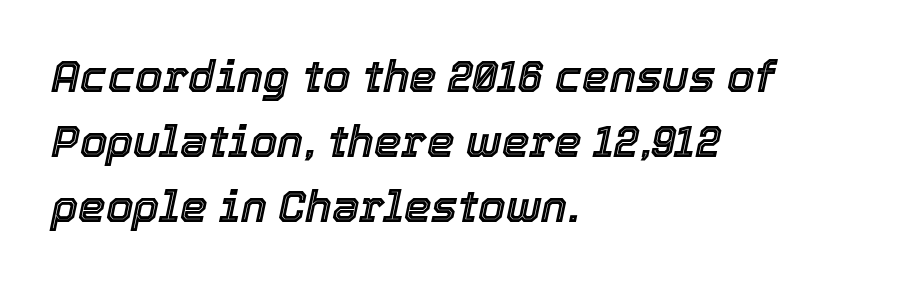
Q: Is the text italic (slanted)? A: Yes, it leans right by about 12 degrees.
Q: Is the text underlined? A: No.
Q: How is the paragraph aligned? A: Left-aligned.
Q: Is the spacing between letters normal or unusually wide? A: Normal.
Q: Is the spacing between lines tight, normal or loose? A: Normal.
Q: Width (condensed, normal, or wide)? A: Normal.
Q: x-height? A: Medium.
Q: Monospaced? A: No.
